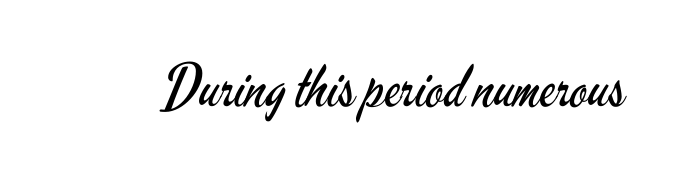
Q: Is the text bold? A: No.
Q: Is the text italic (slanted)? A: Yes.
Q: Is the typeface a serif or a sans-serif typeface? A: Sans-serif.
Q: Is the text underlined? A: No.
Q: Is the spacing between letters normal or unusually wide? A: Normal.
Q: Width (condensed, normal, or wide)? A: Condensed.
Q: Stroke contrast? A: Low.
Q: x-height? A: Small.
Q: Monospaced? A: No.
